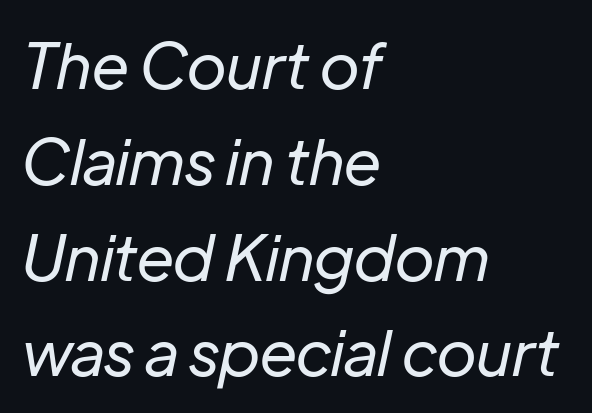
The image shows 63 px regular-weight type, italic (leaning right); set left-aligned, normal line spacing (1.52x), normal letter spacing, not underlined; low stroke contrast and a medium x-height.
